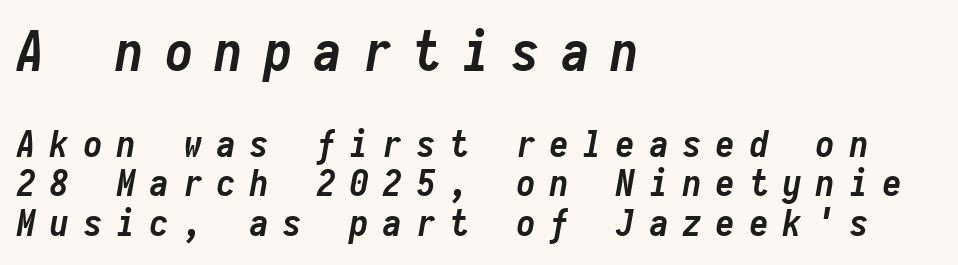
Whoever set this chose condensed vertical rhythm over breathing room. The glyphs look as if they've been sheared to an angle. Notice how the passage keeps a crisp vertical edge on the left only. These two chunks differ in scale, with the top chunk taking the larger measure.
